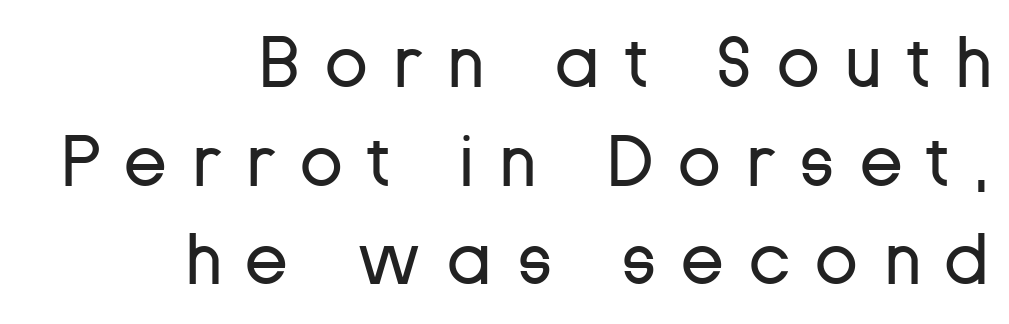
Posture: straight, roman, zero tilt. The letterforms stand isolated, each surrounded by extra space. The text was rendered using a sans face with plain stroke endings. Does the leading feel generous? No, just average.
